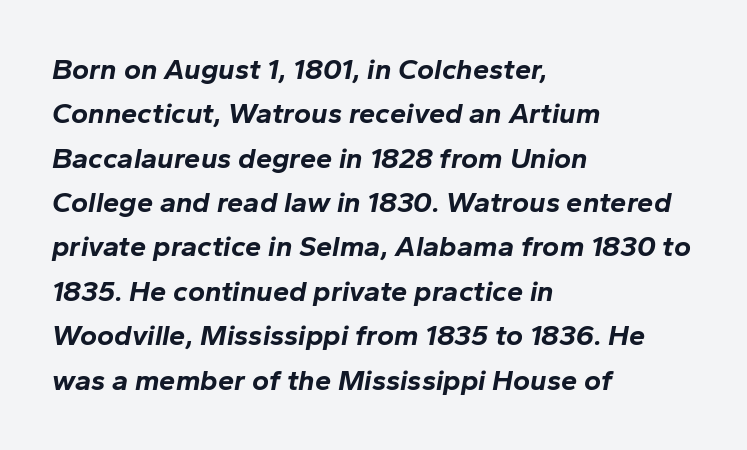
The image shows 29 px bold type, italic (leaning right); set left-aligned, normal line spacing (1.53x), normal letter spacing, not underlined; low stroke contrast and a medium x-height.
